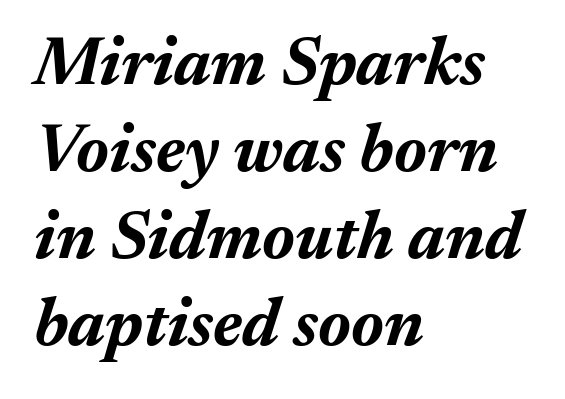
The image shows 68 px bold type, italic (leaning right); set left-aligned, normal line spacing (1.28x), normal letter spacing, not underlined; medium stroke contrast and a medium x-height.
